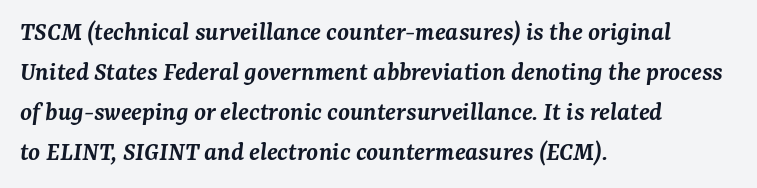
Q: Is the text bold? A: Semi-bold.
Q: Is the text italic (slanted)? A: Yes, it leans right by about 7 degrees.
Q: Is the text underlined? A: No.
Q: How is the paragraph aligned? A: Left-aligned.
Q: Is the spacing between letters normal or unusually wide? A: Normal.
Q: Is the spacing between lines tight, normal or loose? A: Normal.
